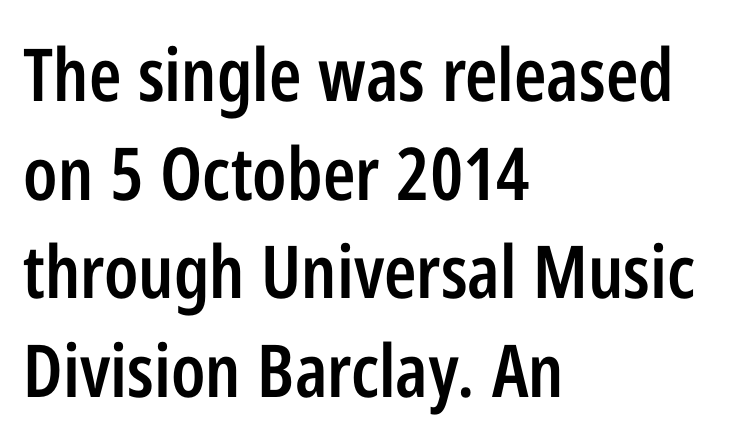
Q: Is the text bold? A: Semi-bold.
Q: Is the text italic (slanted)? A: No, it is upright.
Q: Is the typeface a serif or a sans-serif typeface? A: Sans-serif.
Q: Is the text underlined? A: No.
Q: How is the paragraph aligned? A: Left-aligned.
Q: Is the spacing between letters normal or unusually wide? A: Normal.
Q: Is the spacing between lines tight, normal or loose? A: Normal.
Q: Width (condensed, normal, or wide)? A: Condensed.
Q: Stroke contrast? A: Low.
Q: x-height? A: Medium.
Q: Monospaced? A: No.
